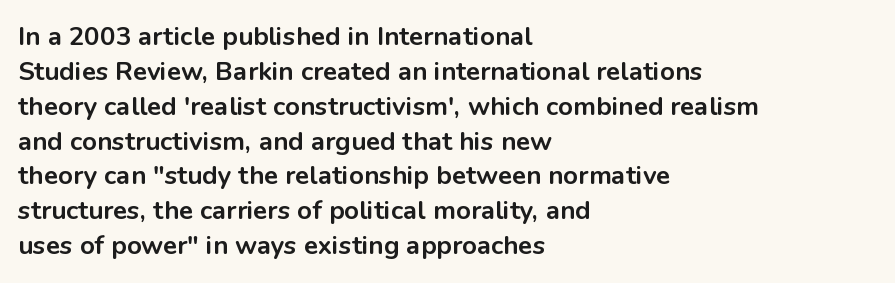
The baseline area is clear. The lines in this sample share a left origin and differ only in where they stop. The type is set solid horizontally, with unmodified tracking. Compared with typical paragraphs, the rows here are spaced about the same. Thick stems and heavy bowls — unmistakably bold. Ascenders rise straight up at ninety degrees.
